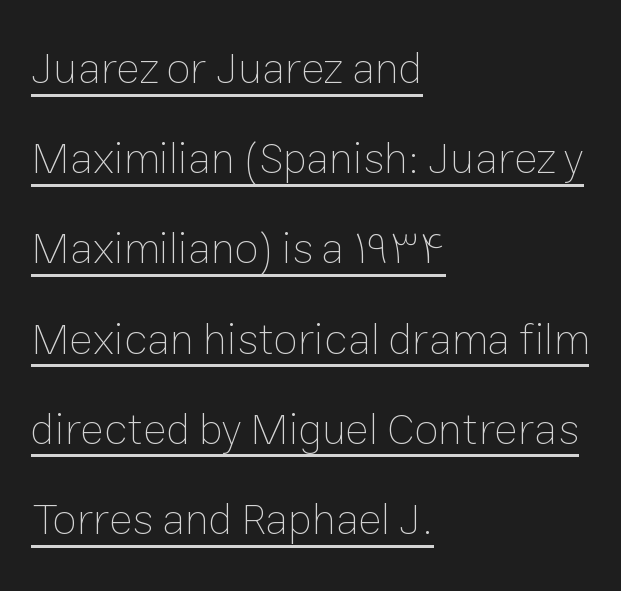
Q: Is the text bold? A: No.
Q: Is the text italic (slanted)? A: No, it is upright.
Q: Is the text underlined? A: Yes.
Q: How is the paragraph aligned? A: Left-aligned.
Q: Is the spacing between letters normal or unusually wide? A: Normal.
Q: Is the spacing between lines tight, normal or loose? A: Loose.
Q: Width (condensed, normal, or wide)? A: Normal.
Q: Stroke contrast? A: Low.
Q: x-height? A: Medium.
Q: Monospaced? A: No.
